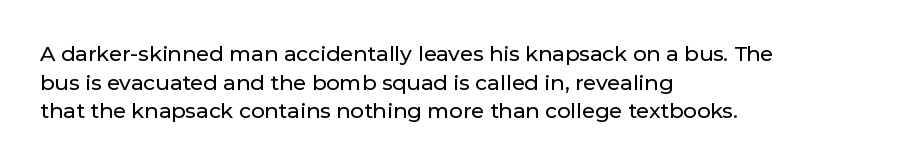
{"italic": "no", "underline": "no", "align": "left", "line_spacing": "normal", "line_spacing_ratio": 1.36, "letter_spacing": "normal", "letter_spacing_em": 0.0, "glyph_px": 21}
